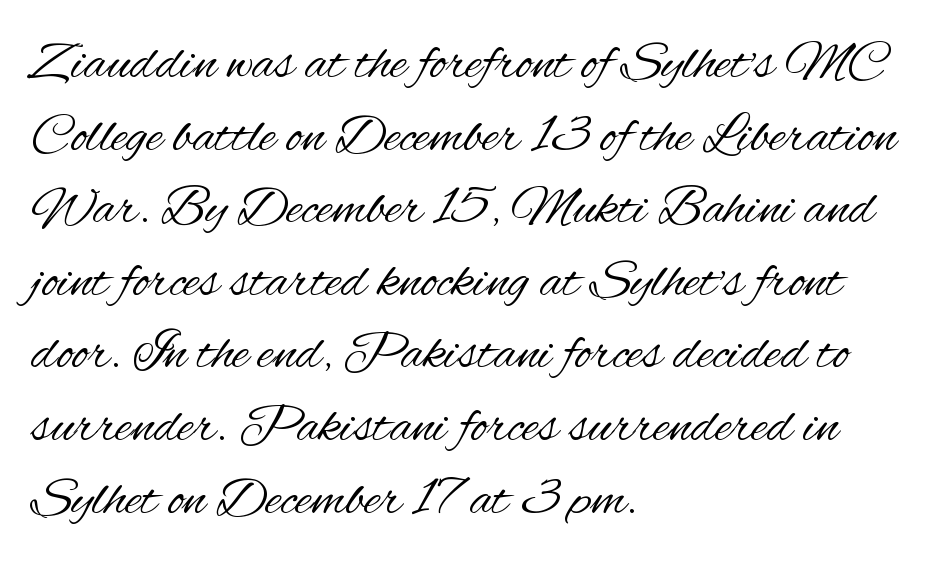
Q: Is the text bold? A: No.
Q: Is the text italic (slanted)? A: Yes.
Q: Is the typeface a serif or a sans-serif typeface? A: Sans-serif.
Q: Is the text underlined? A: No.
Q: How is the paragraph aligned? A: Left-aligned.
Q: Is the spacing between letters normal or unusually wide? A: Normal.
Q: Is the spacing between lines tight, normal or loose? A: Normal.
Q: Width (condensed, normal, or wide)? A: Condensed.
Q: Stroke contrast? A: Medium.
Q: x-height? A: Small.
Q: Monospaced? A: No.
